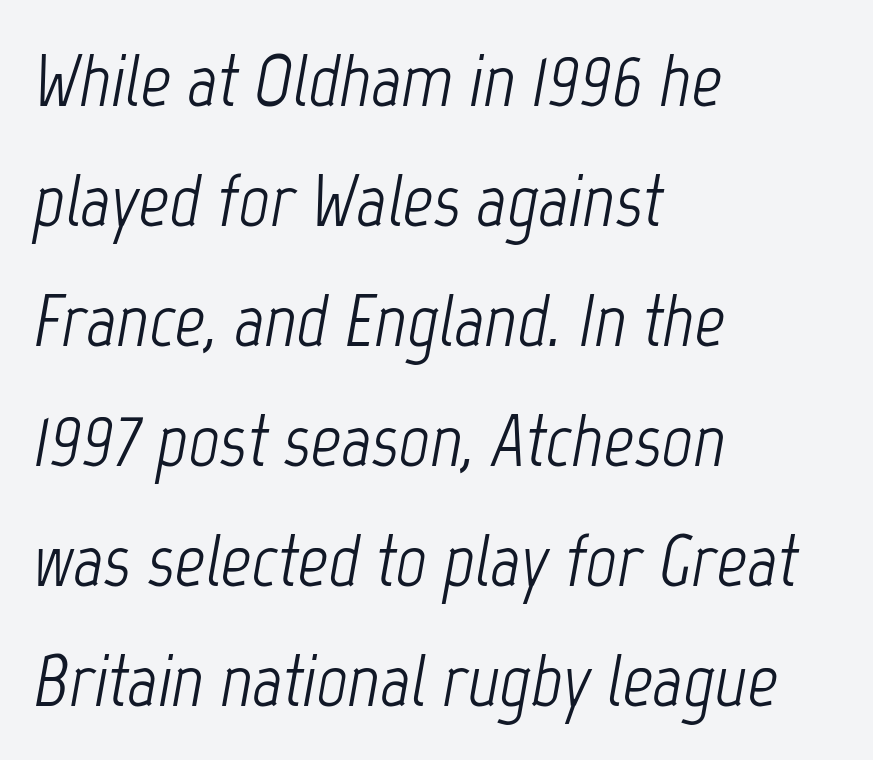
Q: Is the text bold? A: No.
Q: Is the text italic (slanted)? A: Yes, it leans right by about 12 degrees.
Q: Is the text underlined? A: No.
Q: How is the paragraph aligned? A: Left-aligned.
Q: Is the spacing between letters normal or unusually wide? A: Normal.
Q: Is the spacing between lines tight, normal or loose? A: Normal.
Q: Width (condensed, normal, or wide)? A: Condensed.
Q: Stroke contrast? A: Low.
Q: x-height? A: Medium.
Q: Monospaced? A: No.
